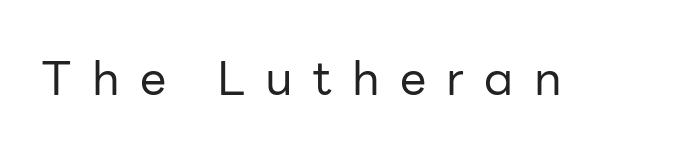
The image shows 47 px regular-weight sans-serif type, upright; set unusually wide letter spacing (+0.43 em), not underlined; low stroke contrast and a medium x-height.
